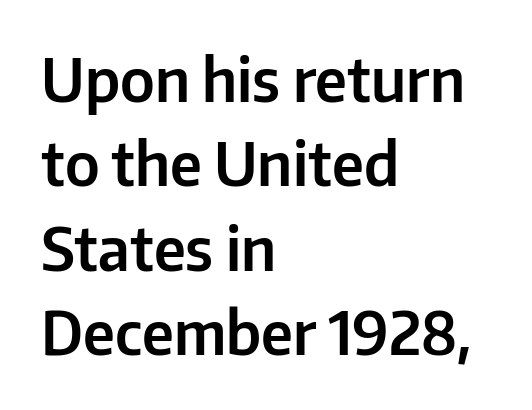
Left-aligned paragraph, ragged on the right. A normal amount of white space separates one row of letters from the next. These lines are rendered in a variable-pitch font. The face used here is rendered with its standard letterfit. Unmarked baselines from the first word to the last.
